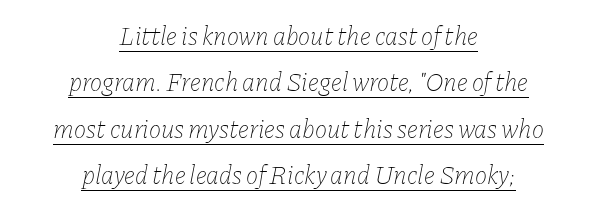
{"italic": "yes", "lean": "right", "slant_degrees": 11, "bold": "no", "underline": "yes", "align": "center", "line_spacing_ratio": 1.78, "letter_spacing": "normal", "letter_spacing_em": 0.0, "glyph_px": 26}
